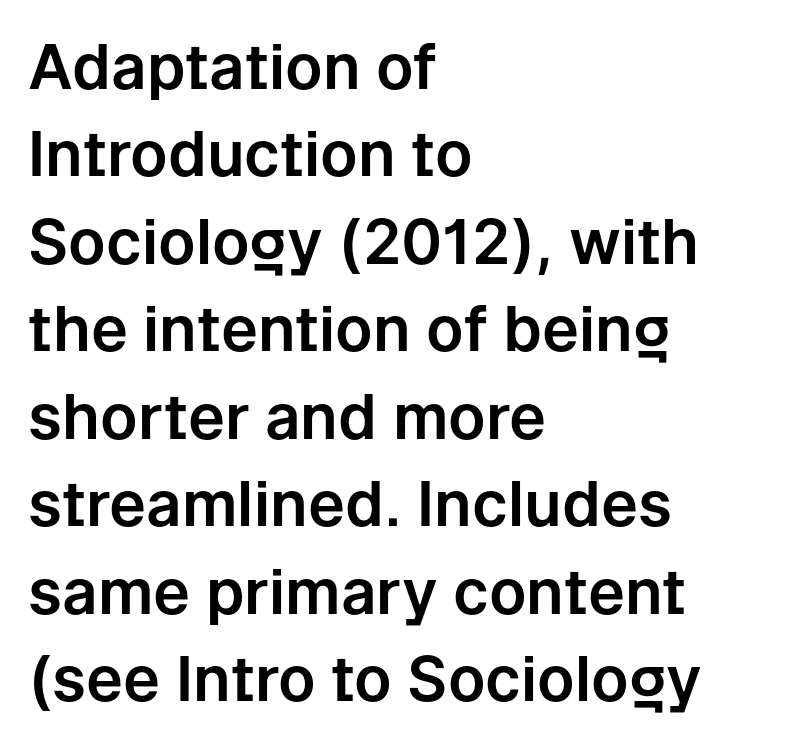
The image shows 62 px sans-serif type, upright; set left-aligned, normal line spacing (1.41x), normal letter spacing, not underlined; low stroke contrast and a medium x-height.
